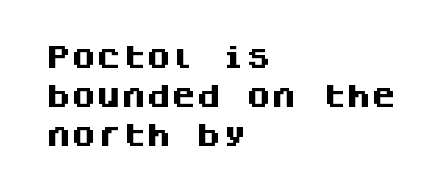
Vertical strokes here are truly vertical. In terms of letterspacing, this is plain default setting. This block has exactly the height ordinary leading produces. Pretty heavy lettering here — definitely bold.
